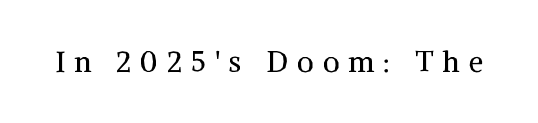
{"serif": "yes", "italic": "no", "bold": "no", "weight": "regular", "width": "normal", "stroke_contrast": "medium", "x_height": "medium", "monospaced": "no", "underline": "no", "letter_spacing": "wide", "letter_spacing_em": 0.31, "glyph_px": 29}
